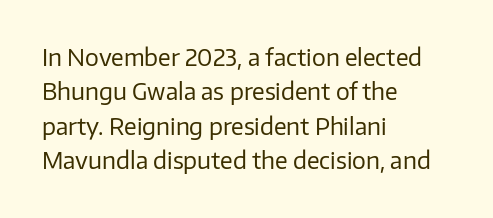
{"italic": "no", "bold": "no", "underline": "no", "align": "left", "line_spacing": "normal", "line_spacing_ratio": 1.5, "letter_spacing": "normal", "letter_spacing_em": 0.0, "glyph_px": 23}
